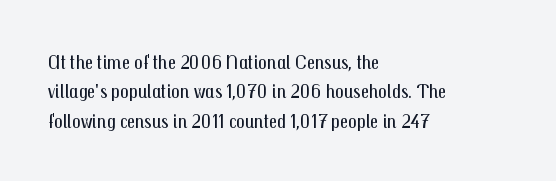
Q: Is the text bold? A: No.
Q: Is the text italic (slanted)? A: No, it is upright.
Q: Is the text underlined? A: No.
Q: How is the paragraph aligned? A: Left-aligned.
Q: Is the spacing between letters normal or unusually wide? A: Normal.
Q: Is the spacing between lines tight, normal or loose? A: Normal.
